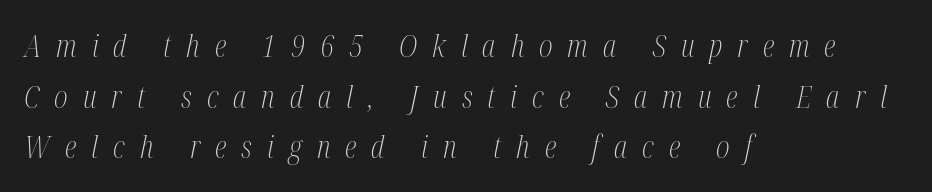
Q: Is the text bold? A: No.
Q: Is the text italic (slanted)? A: Yes, it leans right by about 12 degrees.
Q: Is the typeface a serif or a sans-serif typeface? A: Serif.
Q: Is the text underlined? A: No.
Q: How is the paragraph aligned? A: Left-aligned.
Q: Is the spacing between letters normal or unusually wide? A: Unusually wide.
Q: Is the spacing between lines tight, normal or loose? A: Normal.
Q: Width (condensed, normal, or wide)? A: Condensed.
Q: Stroke contrast? A: Medium.
Q: x-height? A: Medium.
Q: Monospaced? A: No.
